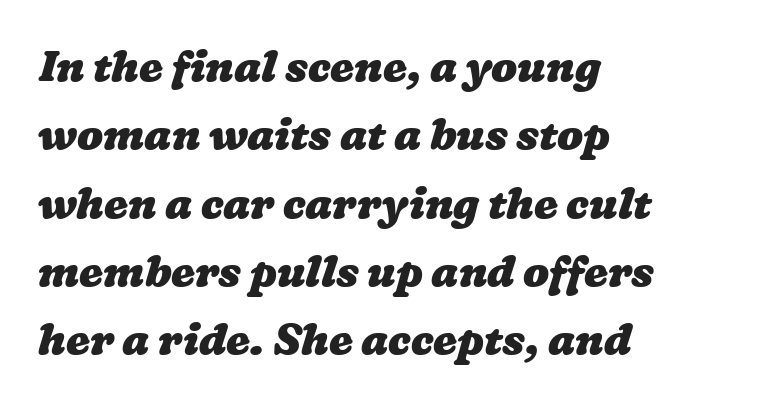
The image shows 43 px heavy, wide type; set left-aligned, normal line spacing (1.59x), normal letter spacing, not underlined; low stroke contrast and a medium x-height.
